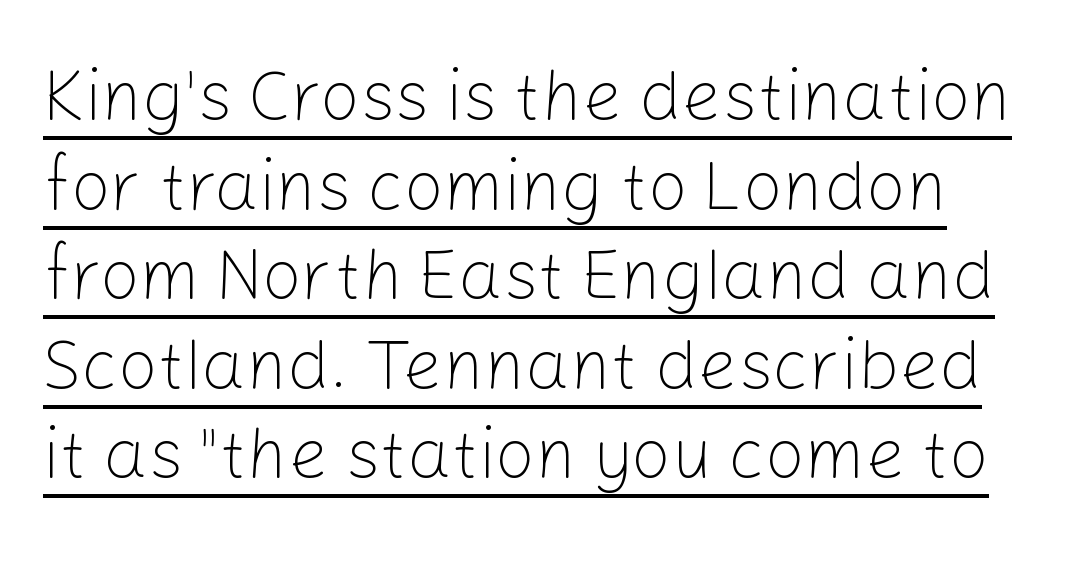
Q: Is the text bold? A: No.
Q: Is the text italic (slanted)? A: No, it is upright.
Q: Is the typeface a serif or a sans-serif typeface? A: Sans-serif.
Q: Is the text underlined? A: Yes.
Q: Is the spacing between letters normal or unusually wide? A: Normal.
Q: Is the spacing between lines tight, normal or loose? A: Normal.
Q: Width (condensed, normal, or wide)? A: Normal.
Q: Stroke contrast? A: Low.
Q: x-height? A: Medium.
Q: Monospaced? A: No.
